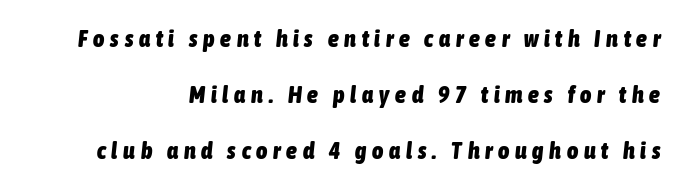
Q: Is the text bold? A: Yes.
Q: Is the text italic (slanted)? A: Yes, it leans right by about 6 degrees.
Q: Is the text underlined? A: No.
Q: Is the spacing between letters normal or unusually wide? A: Unusually wide.
Q: Is the spacing between lines tight, normal or loose? A: Loose.
